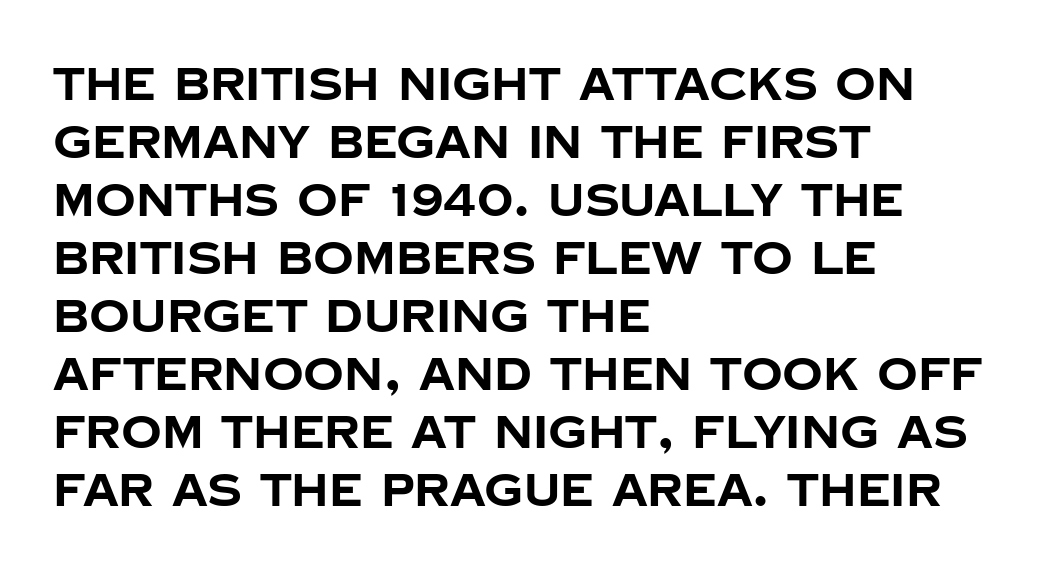
Q: Is the text bold? A: Yes.
Q: Is the text italic (slanted)? A: No, it is upright.
Q: Is the typeface a serif or a sans-serif typeface? A: Sans-serif.
Q: Is the text underlined? A: No.
Q: How is the paragraph aligned? A: Left-aligned.
Q: Is the spacing between letters normal or unusually wide? A: Normal.
Q: Is the spacing between lines tight, normal or loose? A: Normal.
Q: Width (condensed, normal, or wide)? A: Normal.
Q: Stroke contrast? A: Low.
Q: x-height? A: Large.
Q: Monospaced? A: No.
